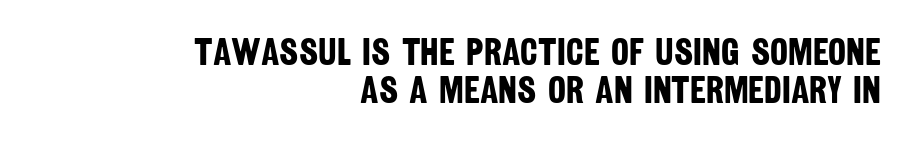
{"serif": "no", "bold": "yes", "weight": "bold", "width": "condensed", "stroke_contrast": "low", "x_height": "large", "monospaced": "no", "underline": "no", "align": "right", "line_spacing": "tight", "line_spacing_ratio": 1.01, "letter_spacing": "normal", "letter_spacing_em": 0.0, "glyph_px": 38}
